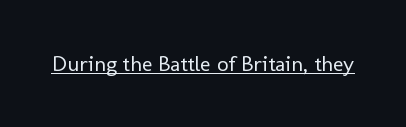
{"italic": "no", "bold": "no", "underline": "yes", "letter_spacing": "normal", "letter_spacing_em": 0.0, "glyph_px": 22}
